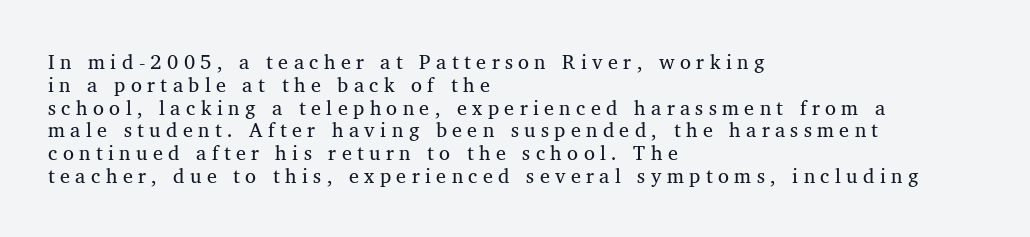
The image shows 20 px text type, upright; set left-aligned, tight line spacing (1.14x), unusually wide letter spacing (+0.27 em), not underlined.
